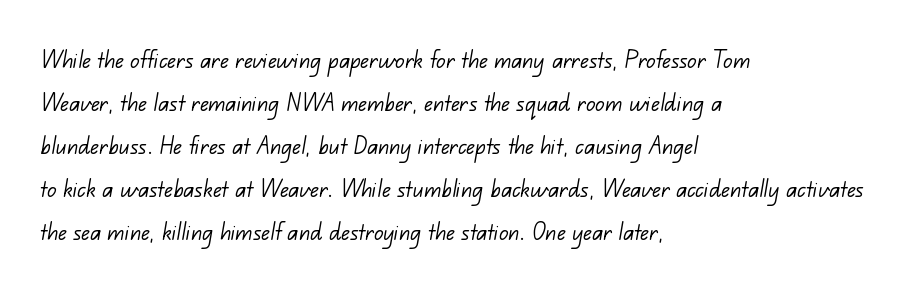
The specimen omits any rule beneath the text block's lines. Character widths vary here, with narrow letters taking less room than wide ones. Does the copy run flush right? No — it runs flush left. There is no visible air inserted between adjacent glyphs.
